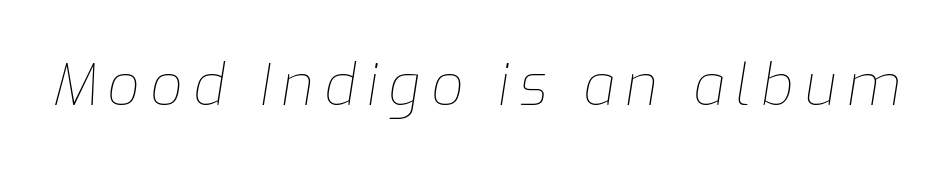
The image shows 57 px thin type, italic (leaning right); set not underlined; low stroke contrast and a medium x-height.
